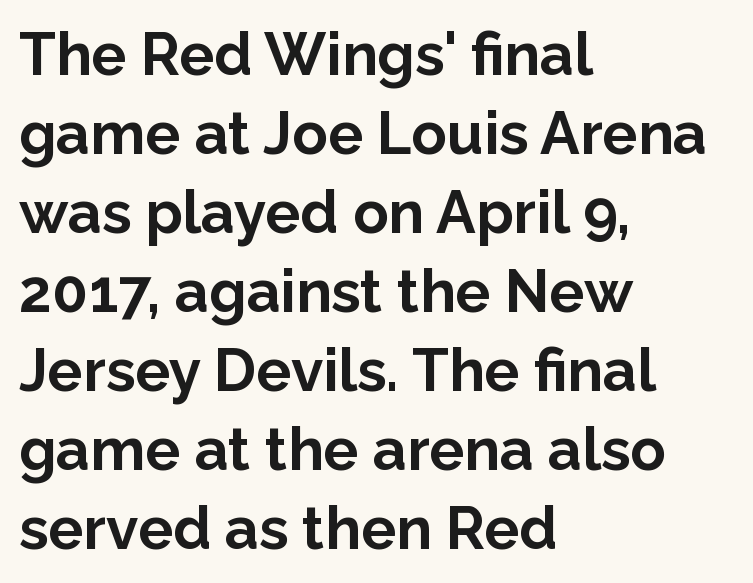
{"serif": "no", "italic": "no", "bold": "yes", "weight": "bold", "width": "normal", "stroke_contrast": "low", "x_height": "medium", "monospaced": "no", "underline": "no", "align": "left", "line_spacing": "normal", "line_spacing_ratio": 1.34, "letter_spacing": "normal", "letter_spacing_em": 0.0, "glyph_px": 59}
